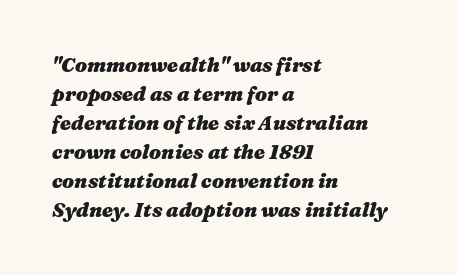
Q: Is the text bold? A: Yes.
Q: Is the text italic (slanted)? A: Yes, it leans right by about 16 degrees.
Q: Is the text underlined? A: No.
Q: How is the paragraph aligned? A: Left-aligned.
Q: Is the spacing between letters normal or unusually wide? A: Normal.
Q: Is the spacing between lines tight, normal or loose? A: Normal.
